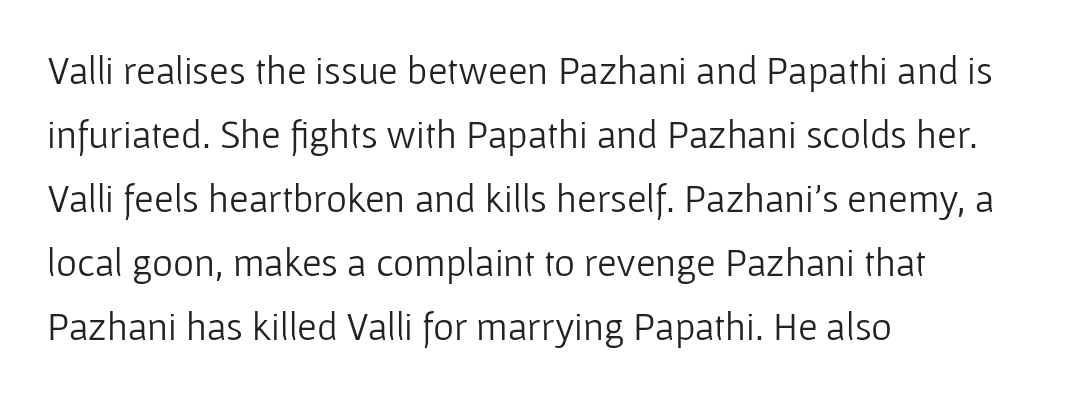
Q: Is the text bold? A: No.
Q: Is the text italic (slanted)? A: No, it is upright.
Q: Is the typeface a serif or a sans-serif typeface? A: Sans-serif.
Q: Is the text underlined? A: No.
Q: How is the paragraph aligned? A: Left-aligned.
Q: Is the spacing between letters normal or unusually wide? A: Normal.
Q: Is the spacing between lines tight, normal or loose? A: Normal.
Q: Width (condensed, normal, or wide)? A: Normal.
Q: Stroke contrast? A: Low.
Q: x-height? A: Medium.
Q: Monospaced? A: No.
